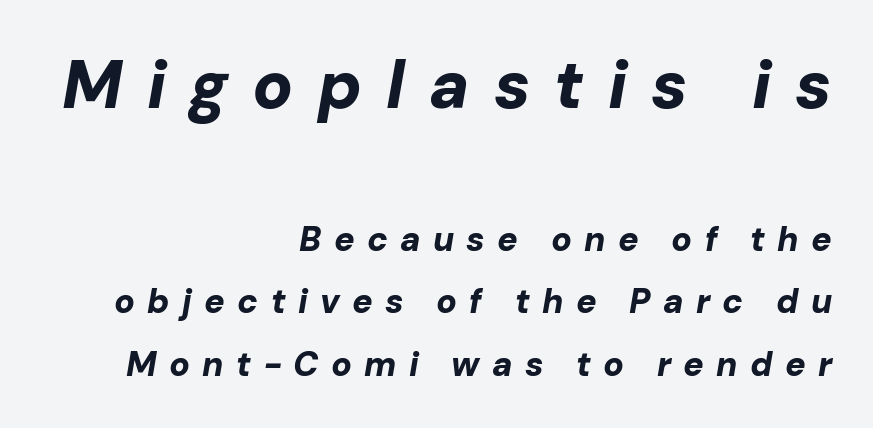
Q: Is the text bold? A: Yes.
Q: Is the text italic (slanted)? A: Yes, it leans right by about 10 degrees.
Q: Is the text underlined? A: No.
Q: How is the paragraph aligned? A: Right-aligned.
Q: Is the spacing between letters normal or unusually wide? A: Unusually wide.
Q: Which block of text is set in a larger size, the first (top) or the second (bottom)? A: The first (top) one.
Q: Width (condensed, normal, or wide)? A: Normal.
Q: Stroke contrast? A: Low.
Q: x-height? A: Medium.
Q: Monospaced? A: No.
